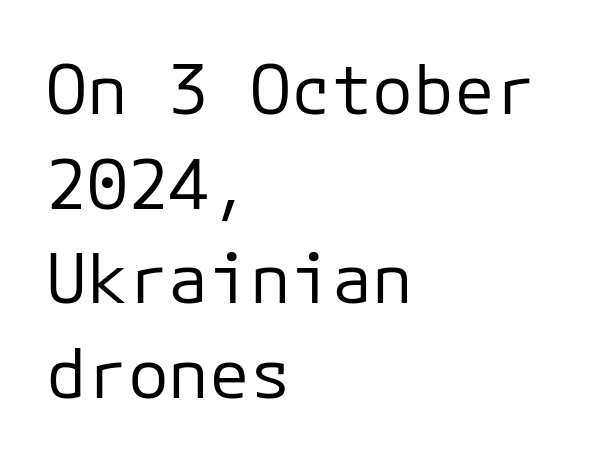
Q: Is the text bold? A: No.
Q: Is the text italic (slanted)? A: No, it is upright.
Q: Is the typeface a serif or a sans-serif typeface? A: Sans-serif.
Q: Is the text underlined? A: No.
Q: How is the paragraph aligned? A: Left-aligned.
Q: Is the spacing between letters normal or unusually wide? A: Normal.
Q: Is the spacing between lines tight, normal or loose? A: Normal.
Q: Width (condensed, normal, or wide)? A: Normal.
Q: Stroke contrast? A: Low.
Q: x-height? A: Medium.
